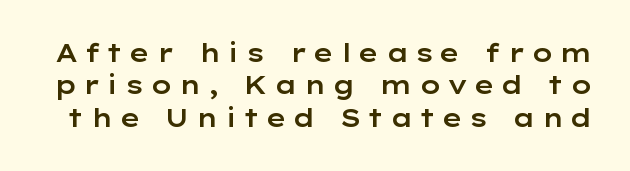
The image shows 25 px text type, upright; set normal line spacing (1.3x), unusually wide letter spacing (+0.23 em), not underlined.
